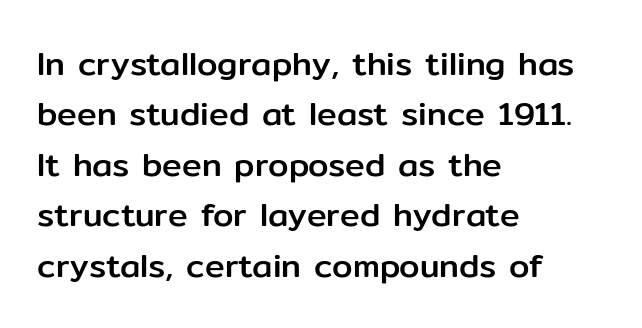
{"serif": "no", "italic": "no", "width": "normal", "stroke_contrast": "low", "x_height": "medium", "monospaced": "no", "underline": "no", "align": "left", "line_spacing": "normal", "line_spacing_ratio": 1.53, "letter_spacing": "normal", "letter_spacing_em": 0.0, "glyph_px": 33}
